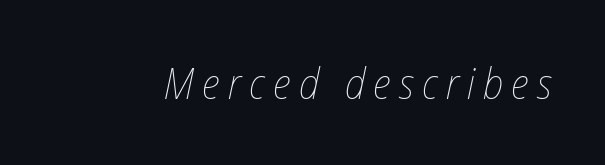
The image shows 43 px thin, condensed type, italic (leaning right); set not underlined; low stroke contrast and a medium x-height.
